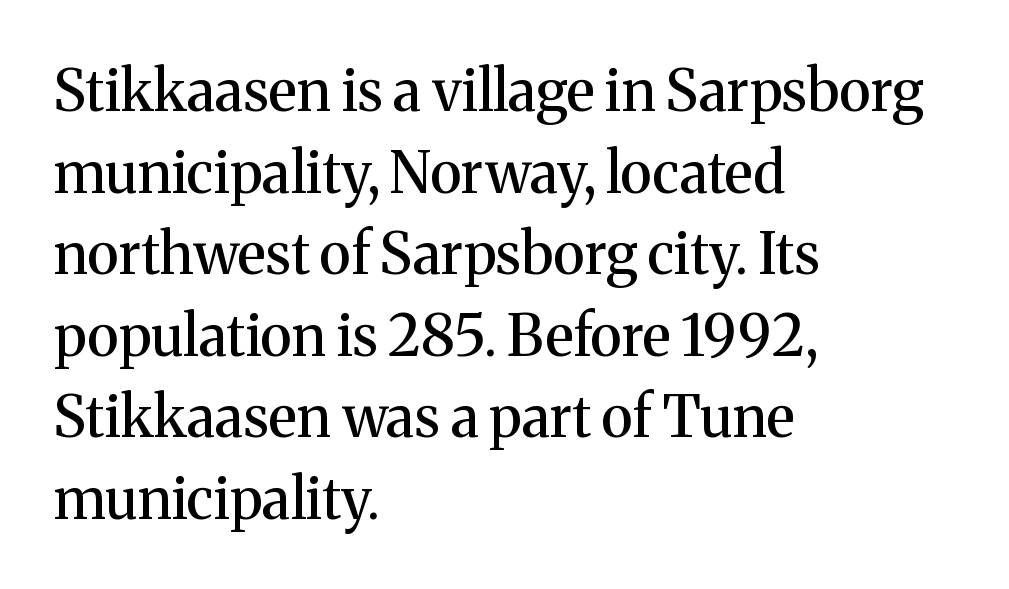
You can tell from the footed stems that serif type was used. Each new line begins a customary step beneath the previous one. It's the straight-up-and-down kind of type. If you drew a ruler down the left edge, every line would touch it.
